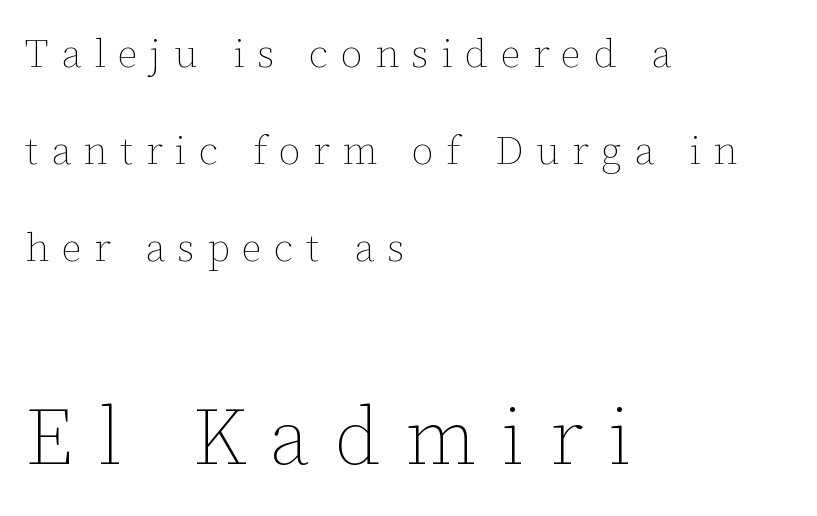
Q: Is the text bold? A: No.
Q: Is the text italic (slanted)? A: No, it is upright.
Q: Is the text underlined? A: No.
Q: How is the paragraph aligned? A: Left-aligned.
Q: Is the spacing between letters normal or unusually wide? A: Unusually wide.
Q: Is the spacing between lines tight, normal or loose? A: Loose.
Q: Which block of text is set in a larger size, the first (top) or the second (bottom)? A: The second (bottom) one.
Q: Width (condensed, normal, or wide)? A: Normal.
Q: Stroke contrast? A: Low.
Q: x-height? A: Medium.
Q: Monospaced? A: No.
